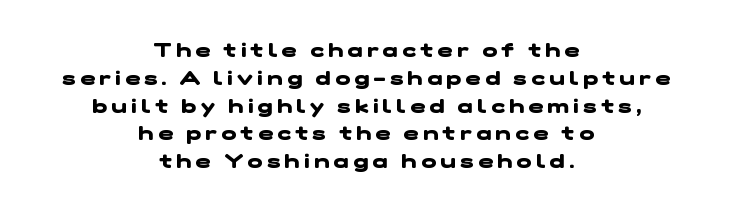
{"bold": "yes", "underline": "no", "align": "center", "line_spacing": "normal", "line_spacing_ratio": 1.39, "letter_spacing": "wide", "letter_spacing_em": 0.22, "glyph_px": 20}
